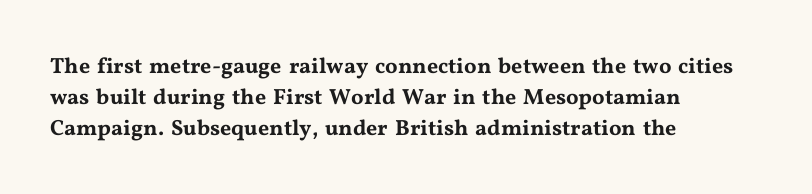
The image shows 22 px text type, upright; set left-aligned, normal line spacing (1.4x), normal letter spacing, not underlined.
